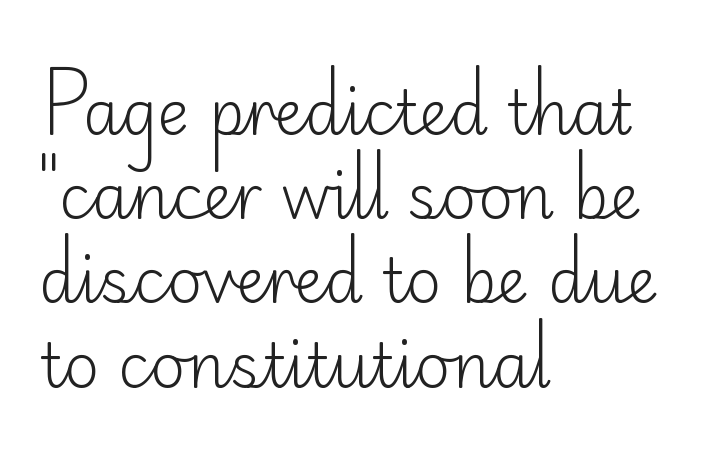
The strokes carry an ordinary text weight at most. This sample has the flowing, uneven cadence of proportional lettering. Characters remain perfectly vertical along every line. The passage shown is not underscored anywhere. The tracking reads as untouched default to a designer's eye. A sans-serif font was chosen for this passage.
